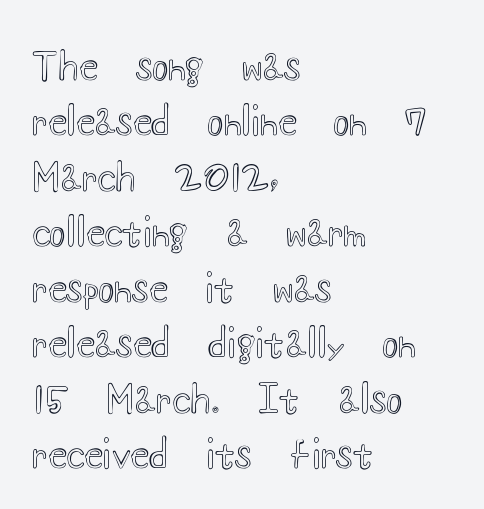
Whoever set this chose a conventional vertical rhythm. Is this a fixed-width face? No — the glyphs have proportional, varying widths. The letters stand straight up with perfectly vertical stems. Rule under the text: the space is simply empty. There is no visible air inserted between adjacent glyphs. Which margin do the lines hug? The left one — the right edge is uneven.
